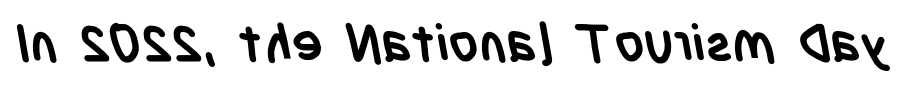
Q: Is the text bold? A: Yes.
Q: Is the typeface a serif or a sans-serif typeface? A: Sans-serif.
Q: Is the text underlined? A: No.
Q: Is the spacing between letters normal or unusually wide? A: Normal.
Q: Width (condensed, normal, or wide)? A: Condensed.
Q: Stroke contrast? A: Low.
Q: x-height? A: Large.
Q: Monospaced? A: No.
